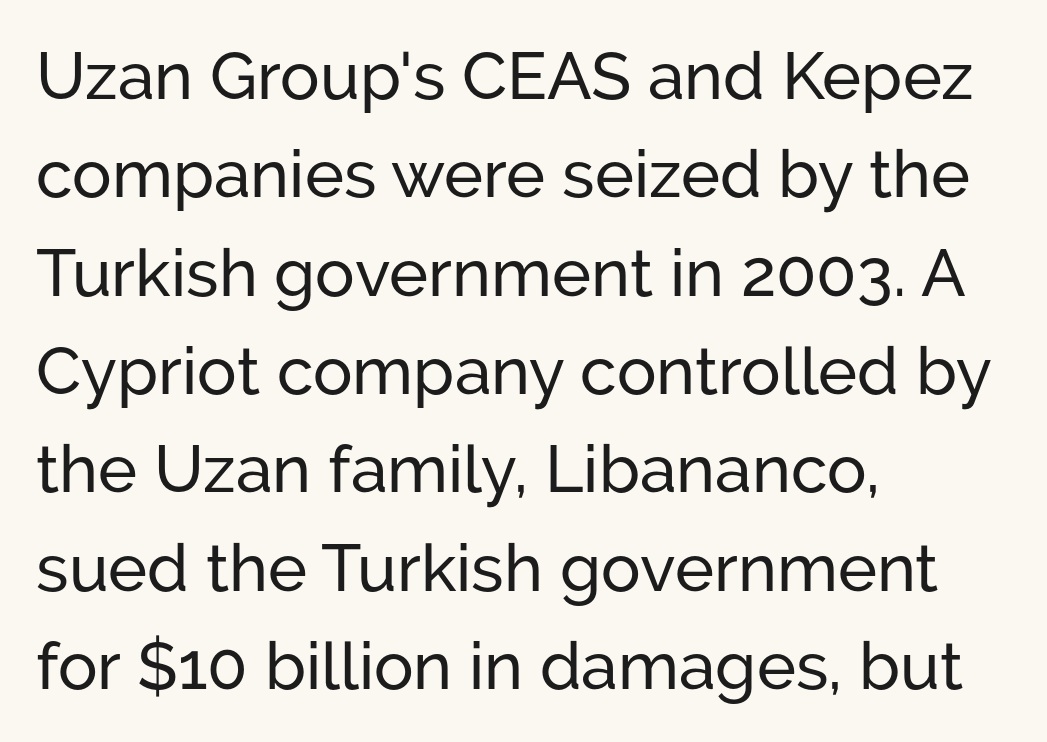
Regarding serifs, this sample does without them. All the whitespace from short lines collects on the right. The passage shown is not underscored anywhere. Caption: standard tracking, unaltered.
